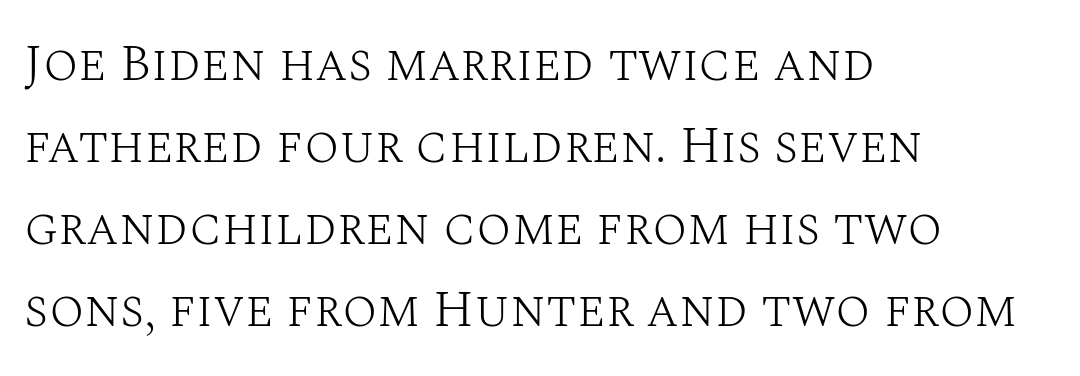
The image shows 52 px light serif type, upright; set left-aligned, normal line spacing (1.58x), normal letter spacing, not underlined; medium stroke contrast and a large x-height.
